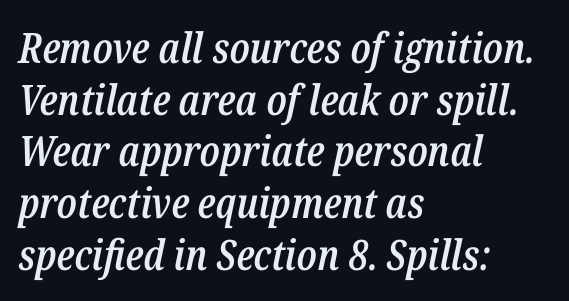
Q: Is the text bold? A: Semi-bold.
Q: Is the text italic (slanted)? A: Yes, it leans right by about 12 degrees.
Q: Is the text underlined? A: No.
Q: How is the paragraph aligned? A: Left-aligned.
Q: Is the spacing between letters normal or unusually wide? A: Normal.
Q: Width (condensed, normal, or wide)? A: Condensed.
Q: Stroke contrast? A: Low.
Q: x-height? A: Medium.
Q: Monospaced? A: No.
